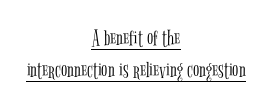
A continuous stroke trails under the words, as in a hyperlink. Teacher's note: observe the equal gaps on both sides — that is centered alignment. Weight: in the light-to-regular range. A typesetter would call this zero additional tracking. The lettering stays uniformly vertical, giving the passage a roman look. Leading: standard.
